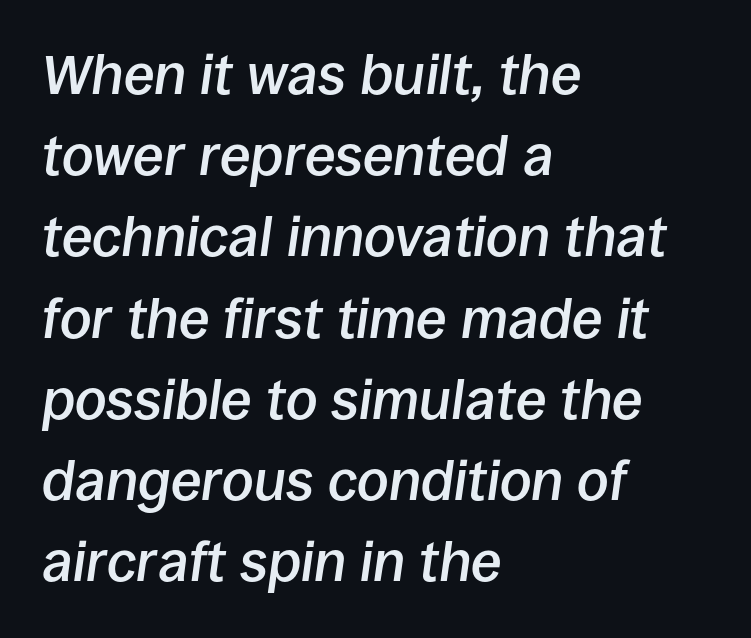
Q: Is the text bold? A: Semi-bold.
Q: Is the text italic (slanted)? A: Yes, it leans right by about 8 degrees.
Q: Is the text underlined? A: No.
Q: How is the paragraph aligned? A: Left-aligned.
Q: Is the spacing between letters normal or unusually wide? A: Normal.
Q: Is the spacing between lines tight, normal or loose? A: Normal.
Q: Width (condensed, normal, or wide)? A: Normal.
Q: Stroke contrast? A: Low.
Q: x-height? A: Large.
Q: Monospaced? A: No.
